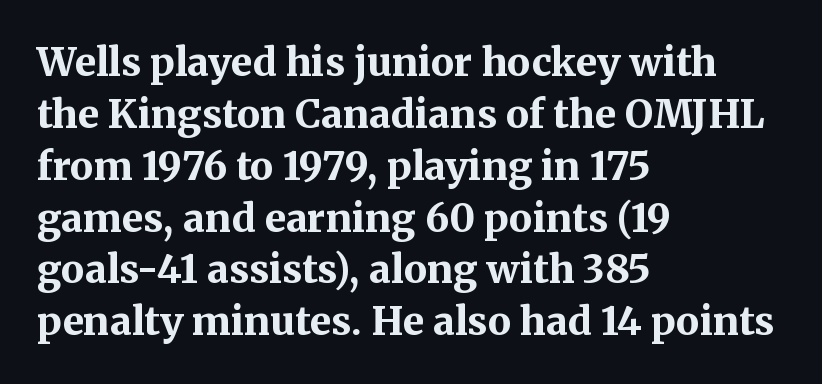
Chunky letters — that's bold for sure. Is this a sans? No — the strokes have serifs. It's the straight-up-and-down kind of type. In terms of leading, this rendering sits right in the middle.
